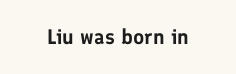
Q: Is the text italic (slanted)? A: No, it is upright.
Q: Is the text underlined? A: No.
Q: Is the spacing between letters normal or unusually wide? A: Normal.
